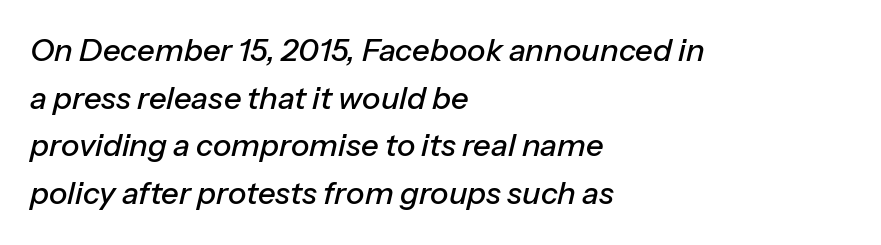
The image shows 31 px text type, italic (leaning right); set left-aligned, normal line spacing (1.54x), normal letter spacing, not underlined; low stroke contrast and a medium x-height.
